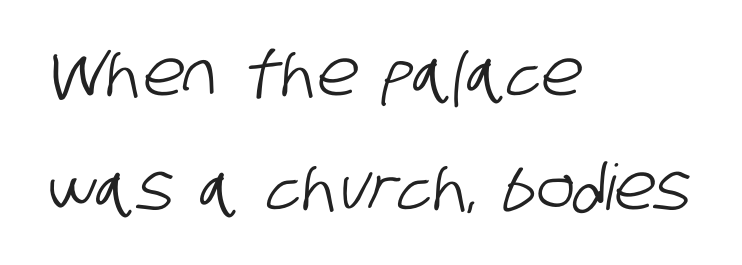
Q: Is the typeface a serif or a sans-serif typeface? A: Sans-serif.
Q: Is the text underlined? A: No.
Q: How is the paragraph aligned? A: Left-aligned.
Q: Is the spacing between letters normal or unusually wide? A: Normal.
Q: Width (condensed, normal, or wide)? A: Condensed.
Q: Stroke contrast? A: Low.
Q: x-height? A: Large.
Q: Monospaced? A: No.
